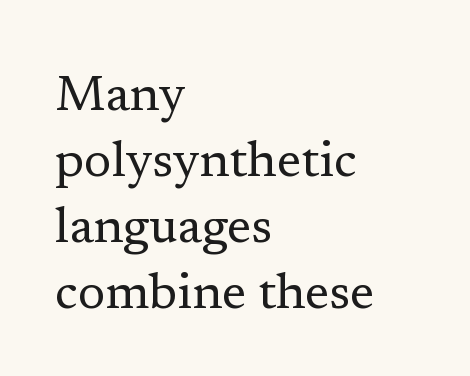
The image shows 50 px regular-weight serif type, upright; set left-aligned, normal line spacing (1.32x), normal letter spacing, not underlined; low stroke contrast and a medium x-height.
